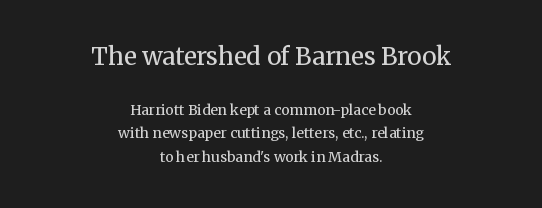
The image shows 24 px text type, upright; set centered, normal line spacing (1.69x), normal letter spacing, not underlined; the first (top) block is 1.71x larger.
